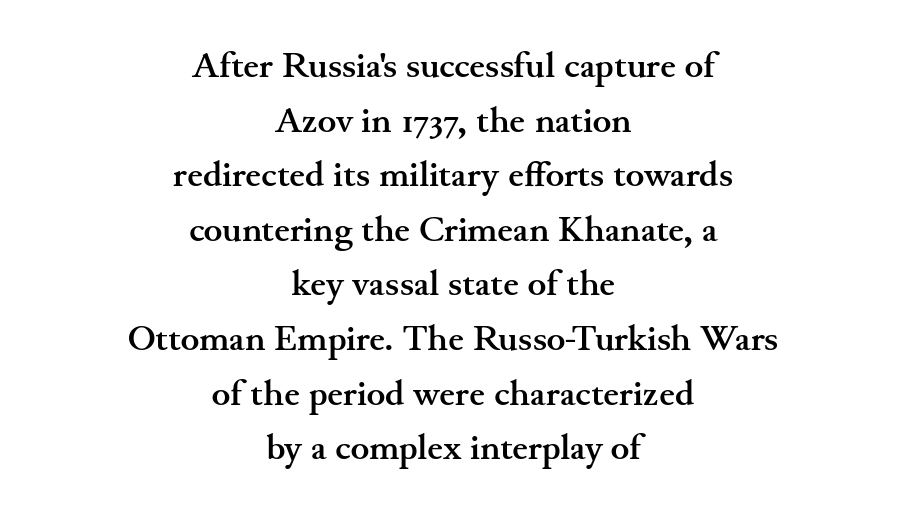
{"serif": "yes", "italic": "no", "bold": "yes", "weight": "semibold", "width": "wide", "stroke_contrast": "medium", "x_height": "small", "monospaced": "no", "underline": "no", "align": "center", "line_spacing": "normal", "line_spacing_ratio": 1.56, "letter_spacing": "normal", "letter_spacing_em": 0.0, "glyph_px": 35}
